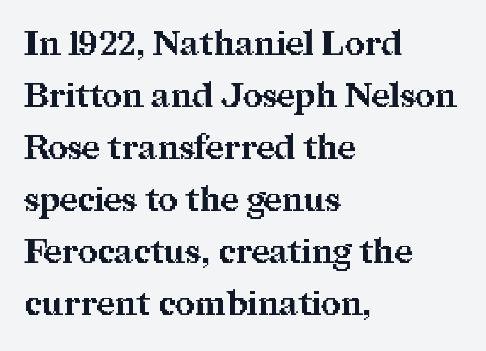
{"serif": "yes", "italic": "no", "bold": "yes", "weight": "bold", "width": "normal", "stroke_contrast": "medium", "x_height": "medium", "monospaced": "no", "underline": "no", "align": "left", "line_spacing": "normal", "line_spacing_ratio": 1.53, "letter_spacing": "normal", "letter_spacing_em": 0.0, "glyph_px": 34}
